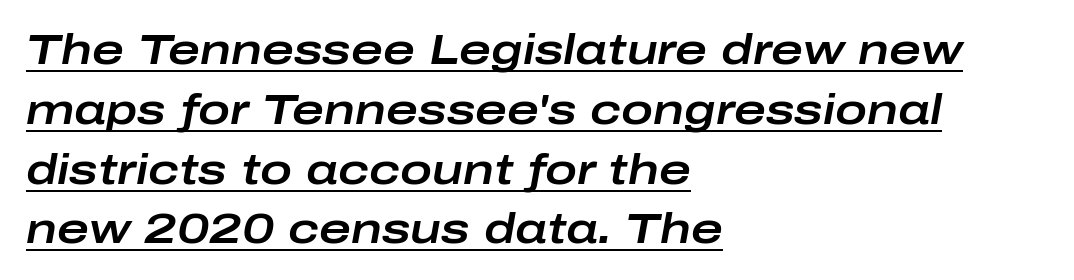
Q: Is the text italic (slanted)? A: Yes, it leans right by about 10 degrees.
Q: Is the text underlined? A: Yes.
Q: How is the paragraph aligned? A: Left-aligned.
Q: Is the spacing between letters normal or unusually wide? A: Normal.
Q: Is the spacing between lines tight, normal or loose? A: Normal.
Q: Width (condensed, normal, or wide)? A: Wide.
Q: Stroke contrast? A: Low.
Q: x-height? A: Medium.
Q: Monospaced? A: No.
